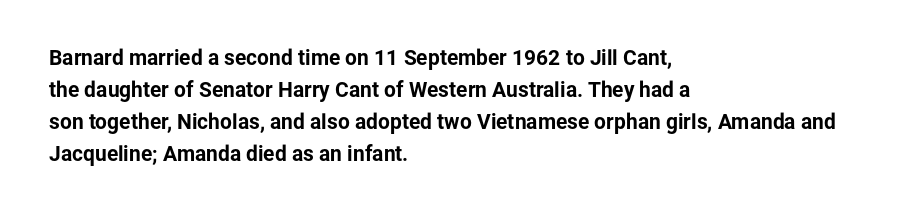
Q: Is the text bold? A: Yes.
Q: Is the text italic (slanted)? A: No, it is upright.
Q: Is the text underlined? A: No.
Q: How is the paragraph aligned? A: Left-aligned.
Q: Is the spacing between letters normal or unusually wide? A: Normal.
Q: Is the spacing between lines tight, normal or loose? A: Normal.
